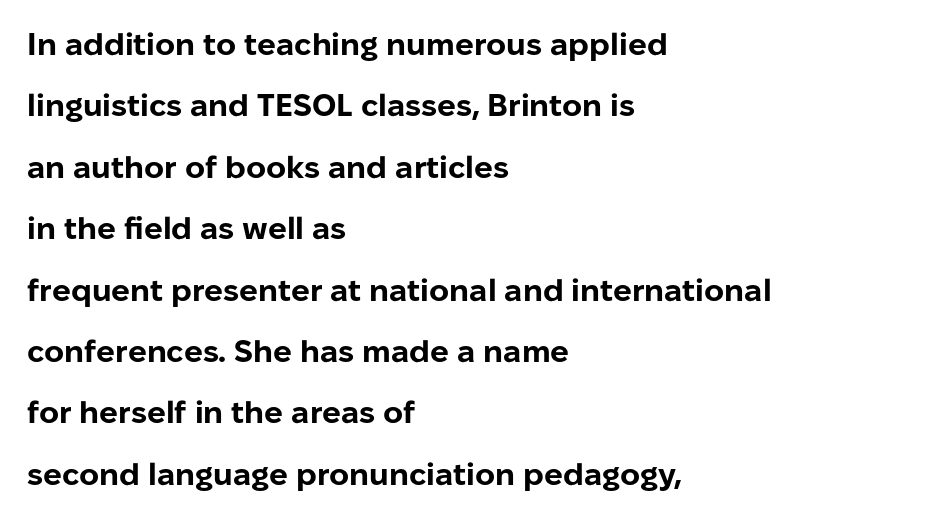
Q: Is the text bold? A: Yes.
Q: Is the text italic (slanted)? A: No, it is upright.
Q: Is the typeface a serif or a sans-serif typeface? A: Sans-serif.
Q: Is the text underlined? A: No.
Q: How is the paragraph aligned? A: Left-aligned.
Q: Is the spacing between letters normal or unusually wide? A: Normal.
Q: Is the spacing between lines tight, normal or loose? A: Loose.
Q: Width (condensed, normal, or wide)? A: Normal.
Q: Stroke contrast? A: Low.
Q: x-height? A: Medium.
Q: Monospaced? A: No.
